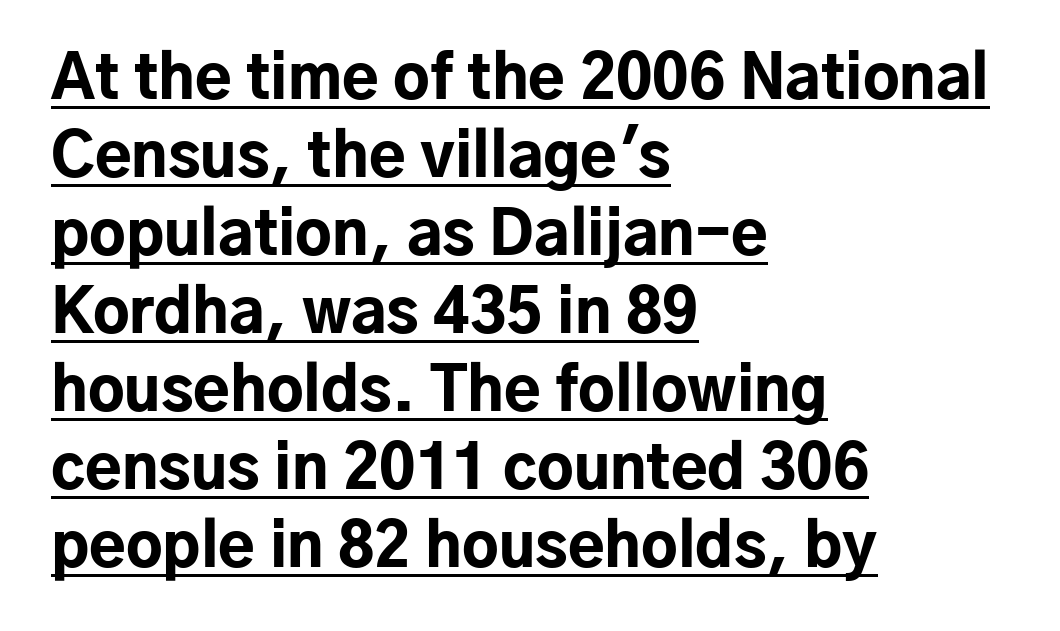
Q: Is the text bold? A: Yes.
Q: Is the text italic (slanted)? A: No, it is upright.
Q: Is the typeface a serif or a sans-serif typeface? A: Sans-serif.
Q: Is the text underlined? A: Yes.
Q: How is the paragraph aligned? A: Left-aligned.
Q: Is the spacing between letters normal or unusually wide? A: Normal.
Q: Is the spacing between lines tight, normal or loose? A: Normal.
Q: Width (condensed, normal, or wide)? A: Normal.
Q: Stroke contrast? A: Low.
Q: x-height? A: Medium.
Q: Monospaced? A: No.
